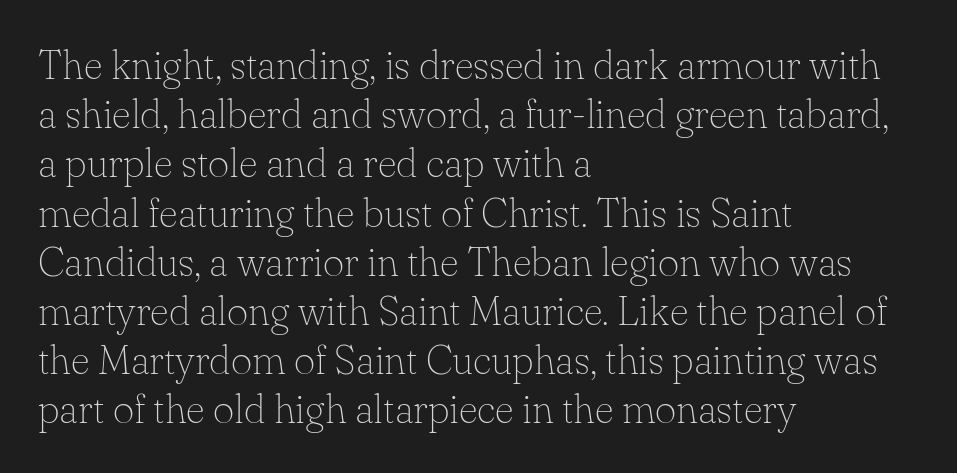
The glyphs are unaccompanied by any horizontal stroke below them. The type is set solid horizontally, with unmodified tracking. Caption: face not bold, strokes unweighted. Here the designer chose a conventional face with non-uniform glyph widths.
